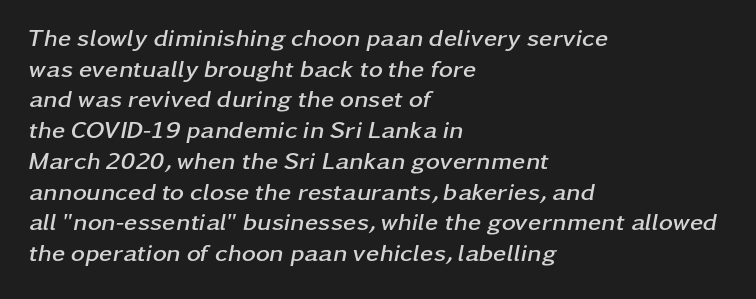
The space between consecutive lines is moderate. Is the type slanted? Yes — the strokes lean at a clear angle. Inter-character spacing is left at the font's built-in metrics. Horizontal alignment here is leftward, the default for most running prose.
